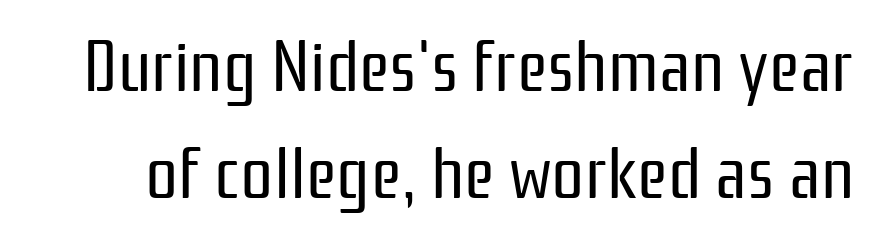
The image shows 73 px regular-weight, condensed sans-serif type, upright; set normal line spacing (1.46x), normal letter spacing, not underlined; low stroke contrast and a medium x-height.
